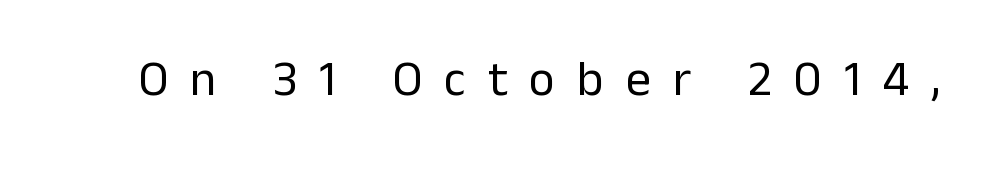
Spacing between characters has been opened up far beyond the box default. The lettering holds an erect, upright posture throughout. In terms of letterform style, serifs are entirely absent. Any mark beneath the type? The region is blank. Think of a printed novel: that variable character pitch is what you see here. This is not heavy type; no bold has been used.
